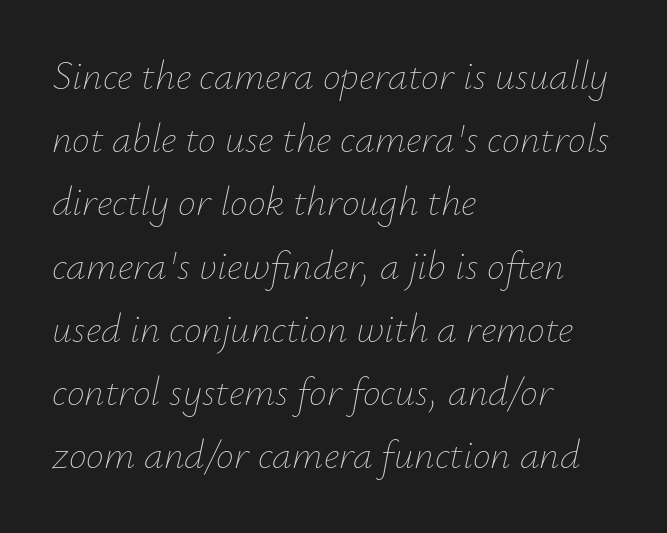
Q: Is the text bold? A: No.
Q: Is the text italic (slanted)? A: Yes, it leans right by about 12 degrees.
Q: Is the text underlined? A: No.
Q: How is the paragraph aligned? A: Left-aligned.
Q: Is the spacing between letters normal or unusually wide? A: Normal.
Q: Is the spacing between lines tight, normal or loose? A: Normal.
Q: Width (condensed, normal, or wide)? A: Normal.
Q: Stroke contrast? A: Low.
Q: x-height? A: Small.
Q: Monospaced? A: No.
